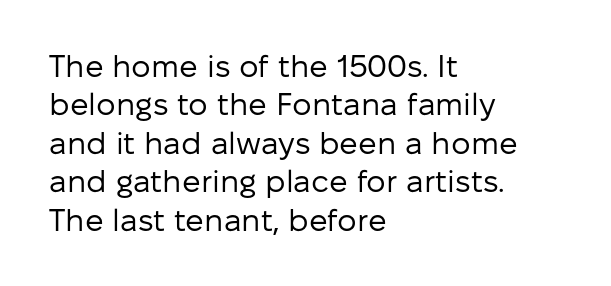
{"serif": "no", "italic": "no", "bold": "no", "weight": "regular", "width": "normal", "stroke_contrast": "low", "x_height": "medium", "monospaced": "no", "underline": "no", "align": "left", "line_spacing_ratio": 1.24, "letter_spacing": "normal", "letter_spacing_em": 0.0, "glyph_px": 31}
